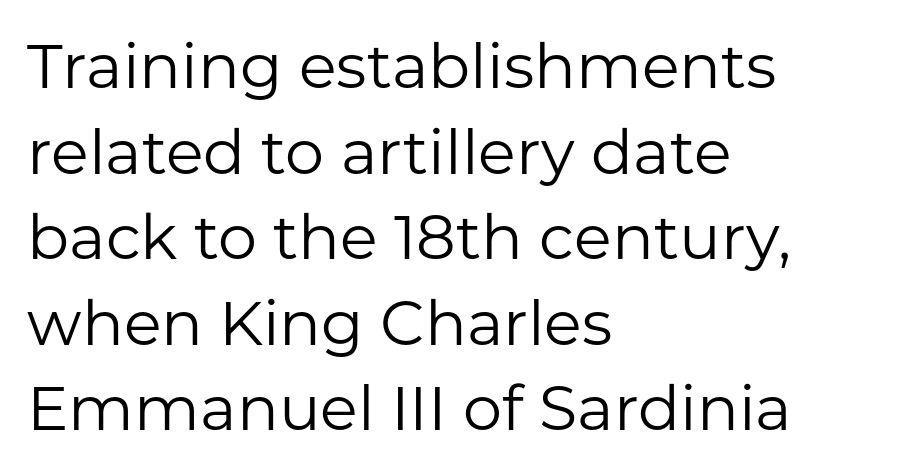
The image shows 62 px regular-weight sans-serif type, upright; set left-aligned, normal line spacing (1.38x), normal letter spacing, not underlined; low stroke contrast and a medium x-height.
